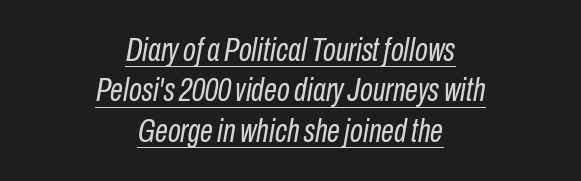
Q: Is the text bold? A: No.
Q: Is the text italic (slanted)? A: Yes, it leans right by about 10 degrees.
Q: Is the text underlined? A: Yes.
Q: How is the paragraph aligned? A: Centered.
Q: Is the spacing between letters normal or unusually wide? A: Normal.
Q: Width (condensed, normal, or wide)? A: Condensed.
Q: Stroke contrast? A: Low.
Q: x-height? A: Medium.
Q: Monospaced? A: No.
